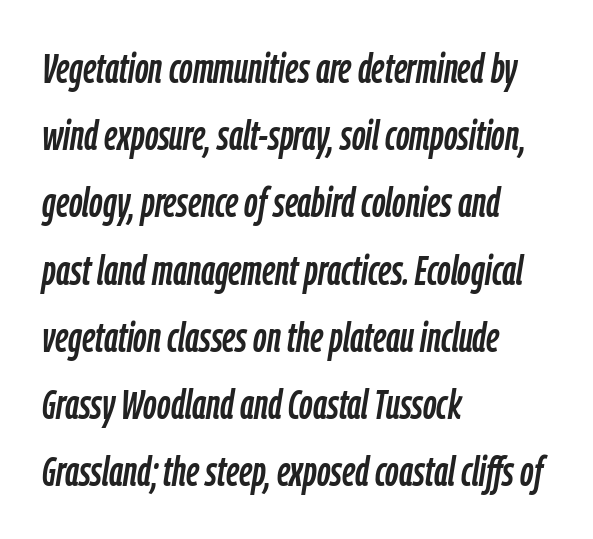
{"italic": "yes", "lean": "right", "slant_degrees": 9, "width": "condensed", "stroke_contrast": "low", "x_height": "medium", "monospaced": "no", "underline": "no", "align": "left", "line_spacing": "normal", "line_spacing_ratio": 1.6, "letter_spacing": "normal", "letter_spacing_em": 0.0, "glyph_px": 42}
